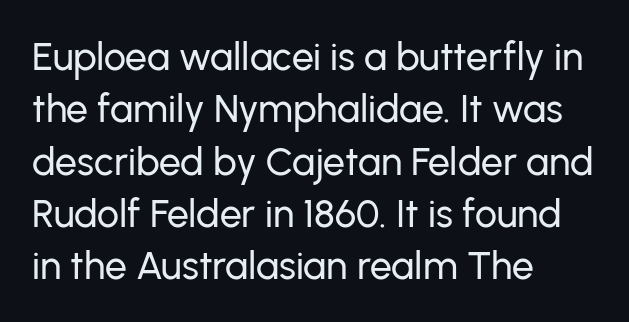
{"serif": "no", "italic": "no", "width": "normal", "stroke_contrast": "low", "x_height": "medium", "monospaced": "no", "underline": "no", "align": "left", "line_spacing": "normal", "line_spacing_ratio": 1.34, "letter_spacing": "normal", "letter_spacing_em": 0.0, "glyph_px": 39}
